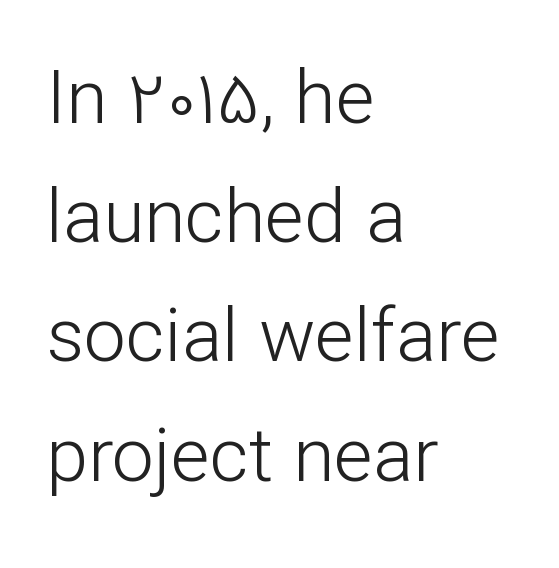
The image shows 75 px light sans-serif type, upright; set left-aligned, normal line spacing (1.59x), normal letter spacing, not underlined; low stroke contrast and a medium x-height.
